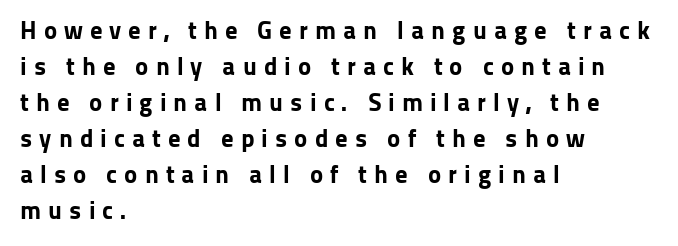
The image shows 25 px bold type, upright; set left-aligned, normal line spacing (1.44x), unusually wide letter spacing (+0.28 em), not underlined.
